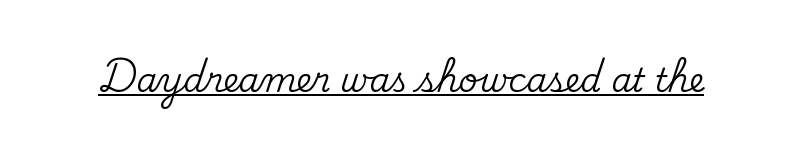
The image shows 33 px text type; set normal letter spacing, underlined; medium stroke contrast and a small x-height.
